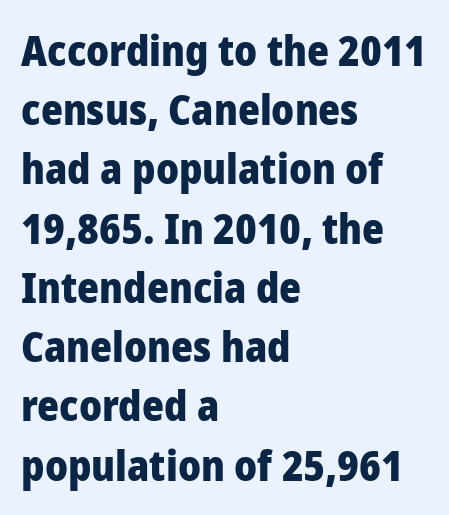
{"serif": "no", "italic": "no", "bold": "yes", "weight": "heavy", "width": "normal", "stroke_contrast": "low", "x_height": "medium", "monospaced": "no", "underline": "no", "align": "left", "line_spacing": "normal", "line_spacing_ratio": 1.41, "letter_spacing": "normal", "letter_spacing_em": 0.0, "glyph_px": 42}
